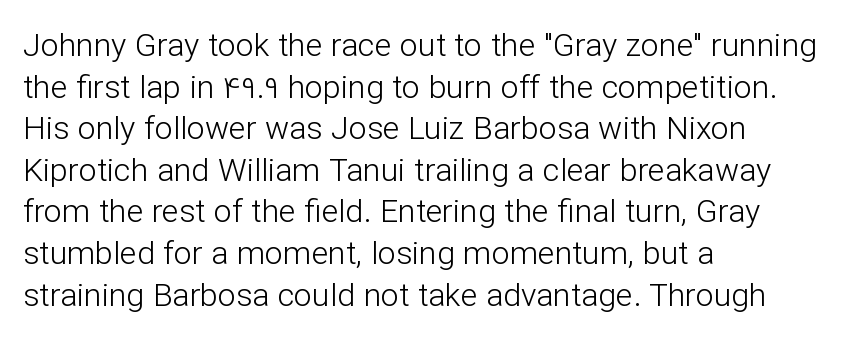
Think of a printed novel: that variable character pitch is what you see here. Anything drawn beneath the words? Only blank space. The face used here is a sans, in the tradition of grotesques and geometrics. Layout note: lines flush left. The face looks like a standard text weight, possibly lighter. The rendering uses a moderate line-height, typical for paragraphs.
